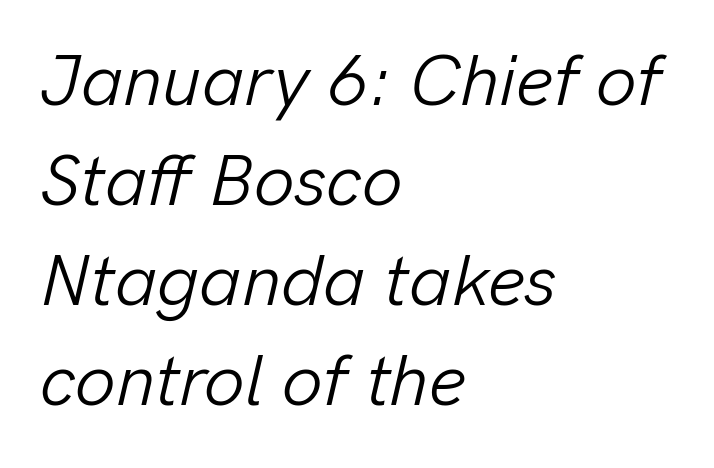
The image shows 72 px light type, italic (leaning right); set left-aligned, normal line spacing (1.39x), normal letter spacing, not underlined; low stroke contrast and a medium x-height.
